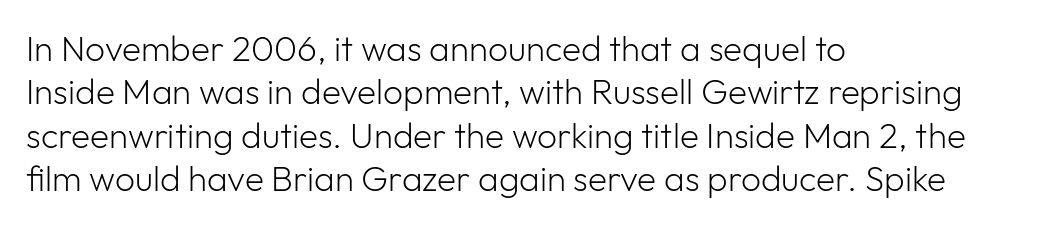
Q: Is the text bold? A: No.
Q: Is the text italic (slanted)? A: No, it is upright.
Q: Is the typeface a serif or a sans-serif typeface? A: Sans-serif.
Q: Is the text underlined? A: No.
Q: How is the paragraph aligned? A: Left-aligned.
Q: Is the spacing between letters normal or unusually wide? A: Normal.
Q: Width (condensed, normal, or wide)? A: Normal.
Q: Stroke contrast? A: Low.
Q: x-height? A: Medium.
Q: Monospaced? A: No.
